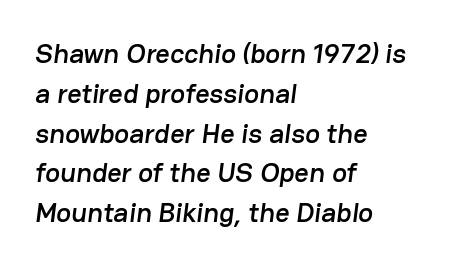
Q: Is the typeface a serif or a sans-serif typeface? A: Sans-serif.
Q: Is the text underlined? A: No.
Q: How is the paragraph aligned? A: Left-aligned.
Q: Is the spacing between letters normal or unusually wide? A: Normal.
Q: Is the spacing between lines tight, normal or loose? A: Normal.
Q: Width (condensed, normal, or wide)? A: Normal.
Q: Stroke contrast? A: Low.
Q: x-height? A: Medium.
Q: Monospaced? A: No.
